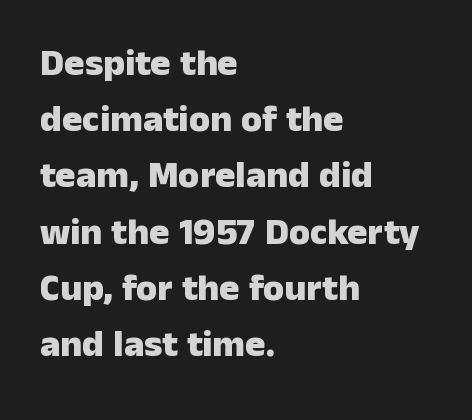
Interline gaps are of average width in this sample. All the whitespace from short lines collects on the right. Weight: bold. Varying glyph widths throughout — classic text-font behaviour. Each word holds together tightly as a unit, with standard inter-letter gaps. The space directly below the letters is spotless.
